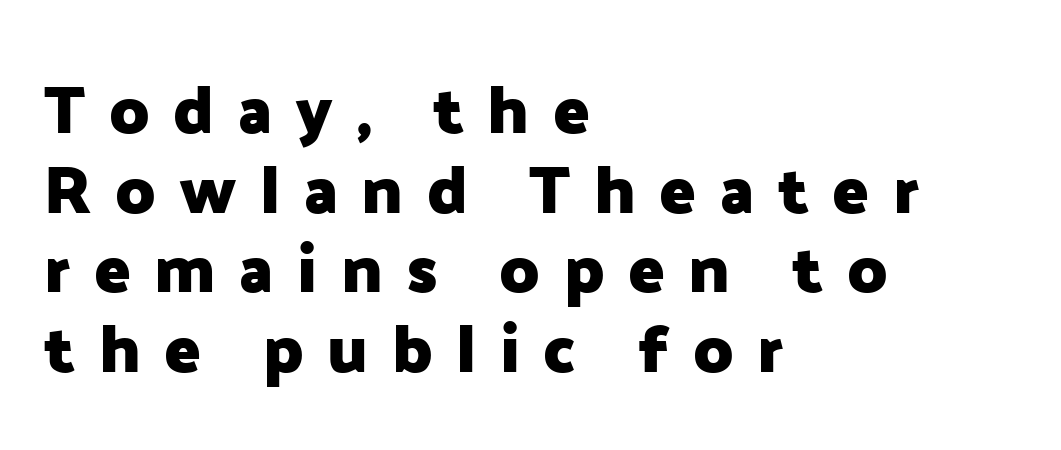
{"serif": "no", "italic": "no", "bold": "yes", "weight": "heavy", "width": "normal", "stroke_contrast": "low", "x_height": "medium", "monospaced": "no", "underline": "no", "align": "left", "line_spacing_ratio": 1.19, "letter_spacing": "wide", "letter_spacing_em": 0.35, "glyph_px": 67}
